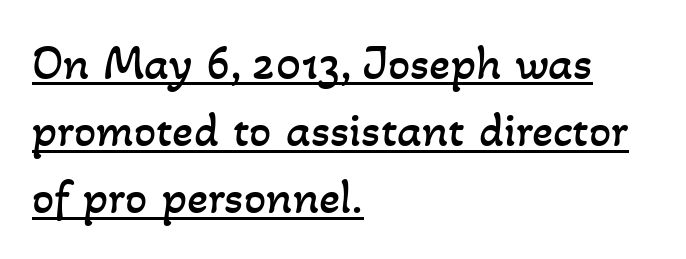
Q: Is the text bold? A: No.
Q: Is the text underlined? A: Yes.
Q: How is the paragraph aligned? A: Left-aligned.
Q: Is the spacing between letters normal or unusually wide? A: Normal.
Q: Is the spacing between lines tight, normal or loose? A: Normal.
Q: Width (condensed, normal, or wide)? A: Normal.
Q: Stroke contrast? A: Low.
Q: x-height? A: Small.
Q: Monospaced? A: No.
